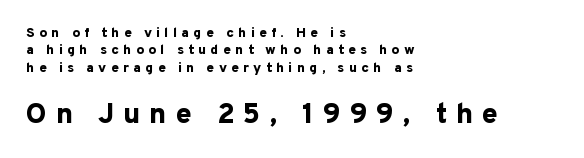
You could not count columns in this text — the font is proportionally spaced. Anything drawn beneath the words? Only blank space. The compositor pushed each line to the left boundary. The sample has been set heavy, in full bold. Are there feet on the stems? There aren't — it's a sans. Designer's note — italics off, roman on.
